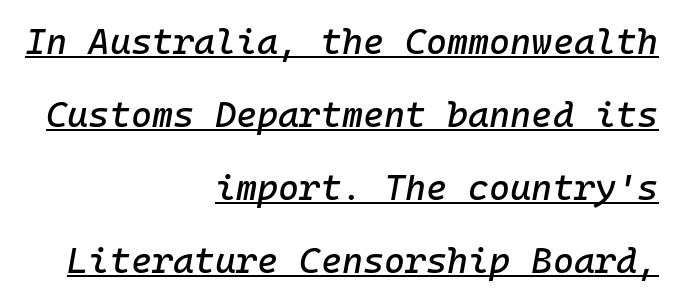
The image shows 36 px text type, italic (leaning right), monospaced; set right-aligned, loose line spacing (2.03x), normal letter spacing, underlined; low stroke contrast and a medium x-height.
